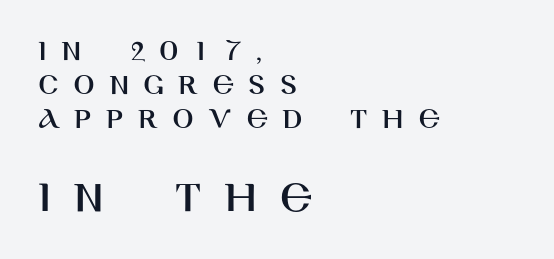
The line-height multiplier appears low, near solid setting. The designer went with a sans here, leaving each stem footless. Any mark beneath the type? The region is blank. Nope, not italic — everything's standing straight.
